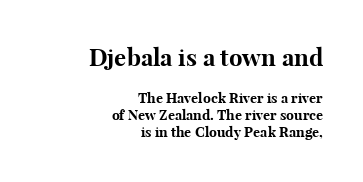
The letters stand straight up with perfectly vertical stems. The space directly below the letters is spotless. This is heavy type, rendered in bold. Two sizes are in play, and the larger belongs to the first block. Between one letter and the next there's only the usual sliver of space.
